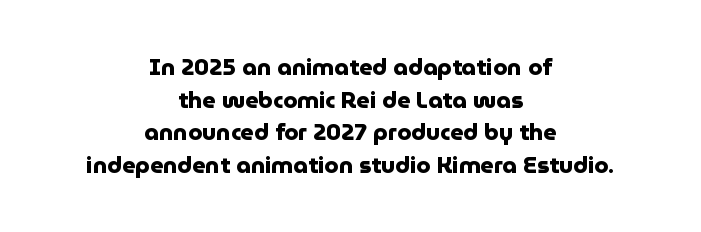
The vertical gap from one line to the next is medium. Stroke thickness is high; the sample reads as a true bold. Caption: multi-line text, centered on the measure. The typography opts for an upright posture over an oblique one. No word sits above an underline.
